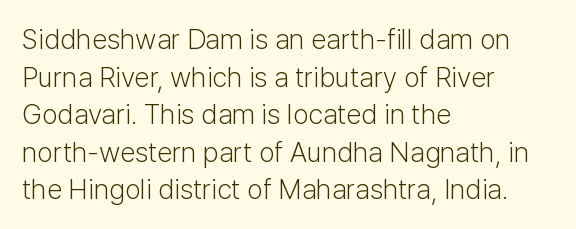
Is this a heavy cut? Hardly; it is regular or lighter. These lines sit exactly where default settings would place them. Look at the tracking — it's just the regular setting, nothing added. The ragged edge is on the right, which tells us the setting is flush left. Character widths vary here, with narrow letters taking less room than wide ones. Nope, not italic — everything's standing straight.
